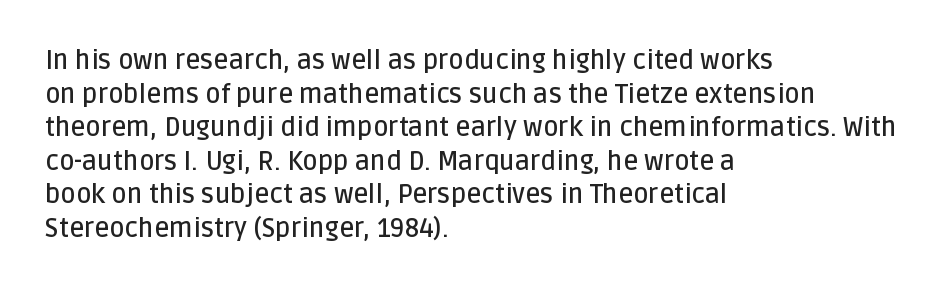
Each row of text sits above clean, open space. Notice how the passage keeps a crisp vertical edge on the left only. These lines keep a tight, regular rhythm from letter to letter. The strokes are fattened partway — semibold, not bold. Regarding leading, the lines here are spaced in the standard way. Upright lettering throughout.
